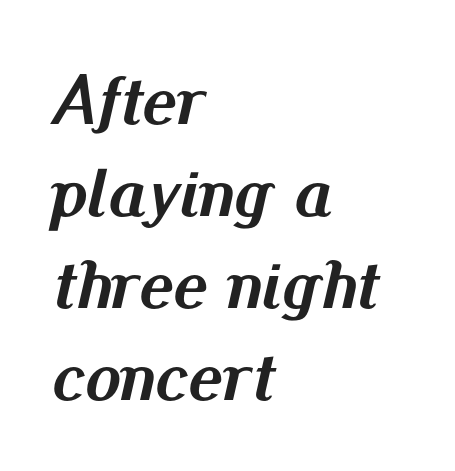
The image shows 72 px semibold type, italic (leaning right); set left-aligned, normal line spacing (1.28x), normal letter spacing, not underlined; medium stroke contrast and a small x-height.
